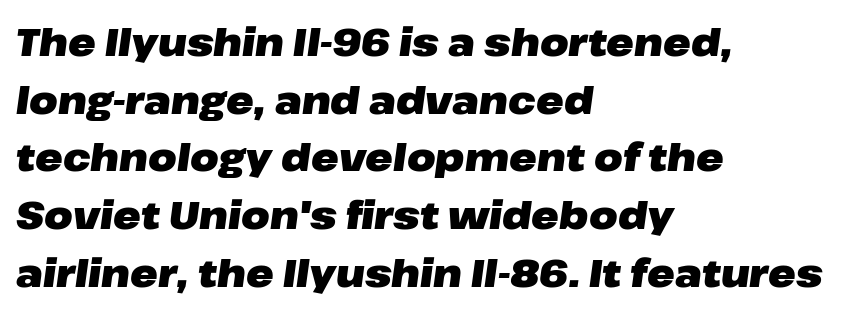
The space between consecutive lines is moderate. The letters are slanted; this is an italic face. A typesetter would call this proportional, since set widths differ per character. No extra tracking has been applied to these lines. Horizontal alignment here is leftward, the default for most running prose. Heavy, bold letterforms.
